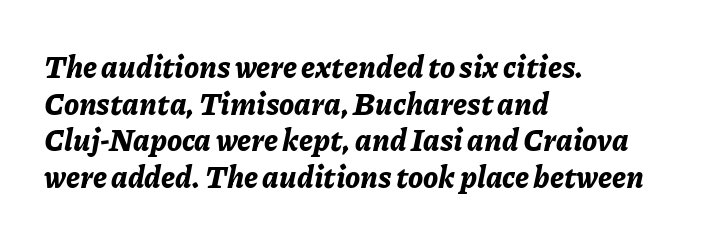
The image shows 30 px bold type, italic (leaning right); set left-aligned, line spacing 1.22x, normal letter spacing, not underlined; low stroke contrast and a medium x-height.
